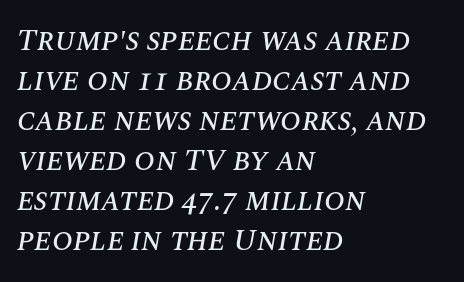
{"italic": "yes", "lean": "right", "slant_degrees": 10, "width": "normal", "stroke_contrast": "medium", "x_height": "large", "monospaced": "no", "underline": "no", "align": "left", "line_spacing": "normal", "line_spacing_ratio": 1.29, "letter_spacing": "normal", "letter_spacing_em": 0.0, "glyph_px": 31}
